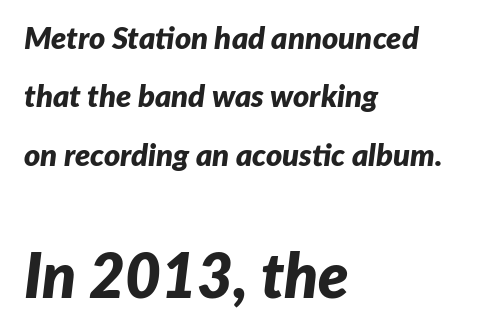
Q: Is the text bold? A: Yes.
Q: Is the text italic (slanted)? A: Yes, it leans right by about 7 degrees.
Q: Is the text underlined? A: No.
Q: How is the paragraph aligned? A: Left-aligned.
Q: Is the spacing between letters normal or unusually wide? A: Normal.
Q: Which block of text is set in a larger size, the first (top) or the second (bottom)? A: The second (bottom) one.
Q: Width (condensed, normal, or wide)? A: Normal.
Q: Stroke contrast? A: Low.
Q: x-height? A: Medium.
Q: Monospaced? A: No.
